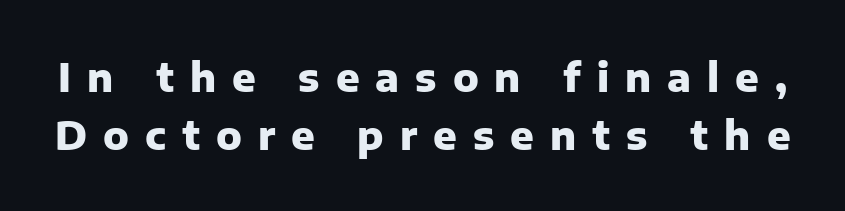
Q: Is the text bold? A: Yes.
Q: Is the text italic (slanted)? A: No, it is upright.
Q: Is the typeface a serif or a sans-serif typeface? A: Sans-serif.
Q: Is the text underlined? A: No.
Q: Is the spacing between letters normal or unusually wide? A: Unusually wide.
Q: Is the spacing between lines tight, normal or loose? A: Normal.
Q: Width (condensed, normal, or wide)? A: Normal.
Q: Stroke contrast? A: Low.
Q: x-height? A: Medium.
Q: Monospaced? A: No.
